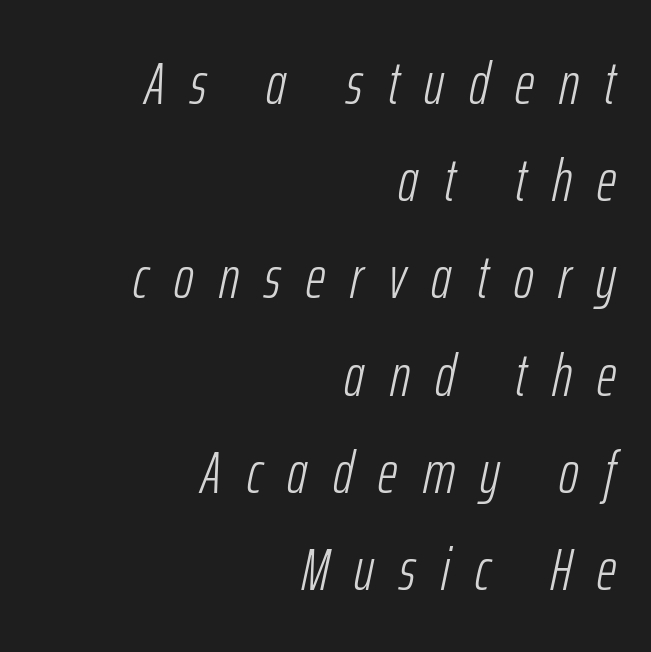
Q: Is the text bold? A: No.
Q: Is the text italic (slanted)? A: Yes, it leans right by about 12 degrees.
Q: Is the text underlined? A: No.
Q: How is the paragraph aligned? A: Right-aligned.
Q: Is the spacing between letters normal or unusually wide? A: Unusually wide.
Q: Is the spacing between lines tight, normal or loose? A: Normal.
Q: Width (condensed, normal, or wide)? A: Condensed.
Q: Stroke contrast? A: Low.
Q: x-height? A: Medium.
Q: Monospaced? A: No.
